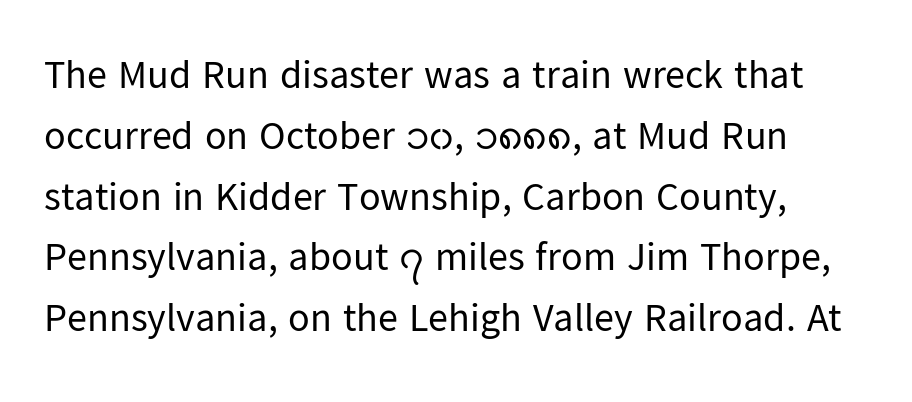
The font's upright variant was chosen for this text. The letters carry no serifs — their stems end cleanly without finishing strokes. These lines are rendered in a variable-pitch font. Nobody drew a line under any word here. Here the glyphs are tracked normally, forming tight word shapes.
